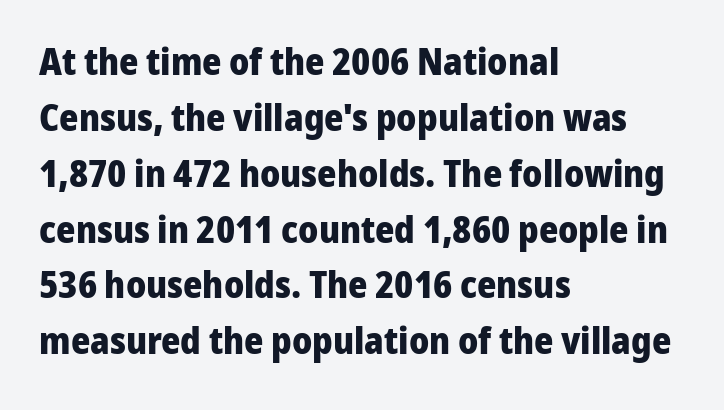
The image shows 37 px heavy sans-serif type, upright; set left-aligned, normal line spacing (1.51x), normal letter spacing, not underlined; low stroke contrast and a medium x-height.
